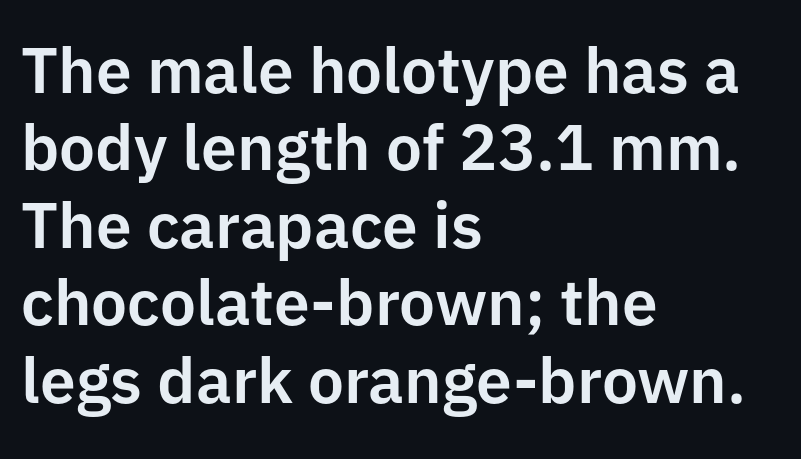
{"serif": "no", "italic": "no", "width": "normal", "stroke_contrast": "low", "x_height": "medium", "monospaced": "no", "underline": "no", "align": "left", "line_spacing_ratio": 1.21, "letter_spacing": "normal", "letter_spacing_em": 0.0, "glyph_px": 64}
